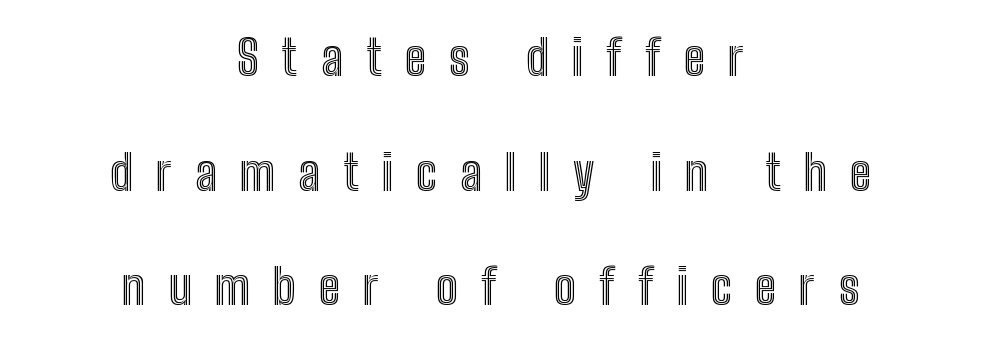
The image shows 49 px condensed type, upright; set centered, loose line spacing (2.34x), unusually wide letter spacing (+0.47 em), not underlined; a medium x-height.
